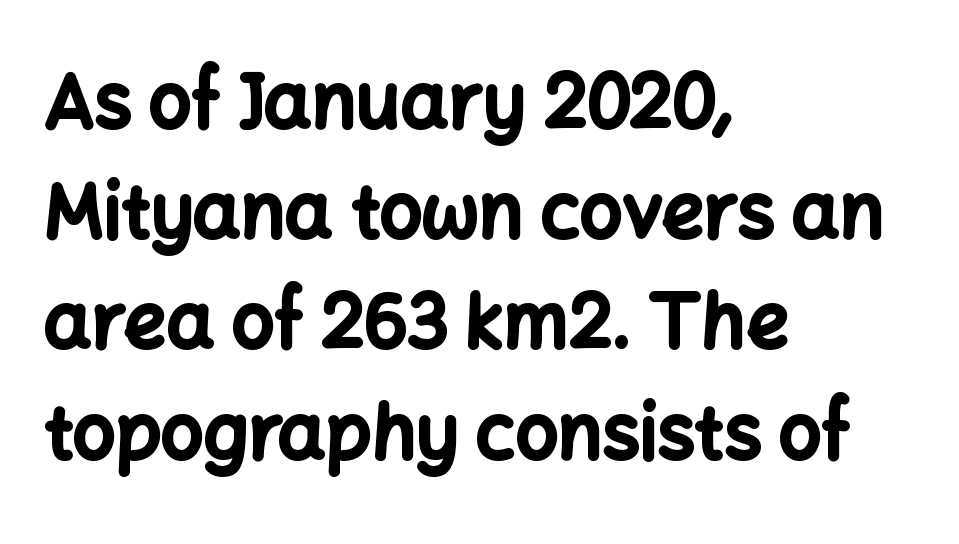
{"serif": "no", "italic": "no", "bold": "yes", "weight": "bold", "width": "normal", "stroke_contrast": "low", "x_height": "medium", "monospaced": "no", "underline": "no", "align": "left", "line_spacing": "normal", "line_spacing_ratio": 1.47, "letter_spacing": "normal", "letter_spacing_em": 0.0, "glyph_px": 75}
